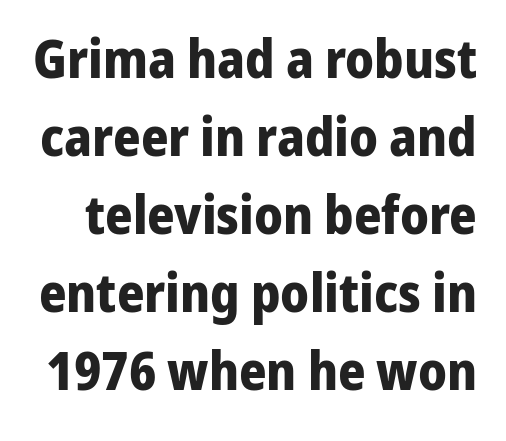
Standard letterfit; no display-style spreading of the glyphs. Students, this is bold: see how much ink each stroke carries. Glance below the letters and you will spot only blank space. A roman cut, with each character standing at attention. Compared with typical paragraphs, the rows here are spaced about the same.
